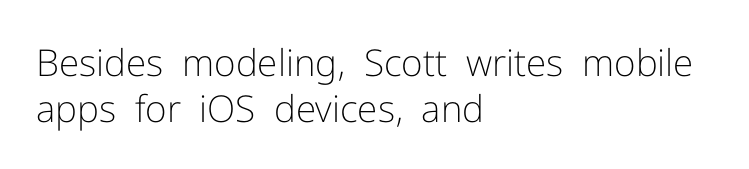
Ordinary non-slanted type is in use. These lines are set flush left with a ragged right edge. Here the designer chose a conventional face with non-uniform glyph widths. There is no visible air inserted between adjacent glyphs. The strokes are not fattened; the text isn't bold.
